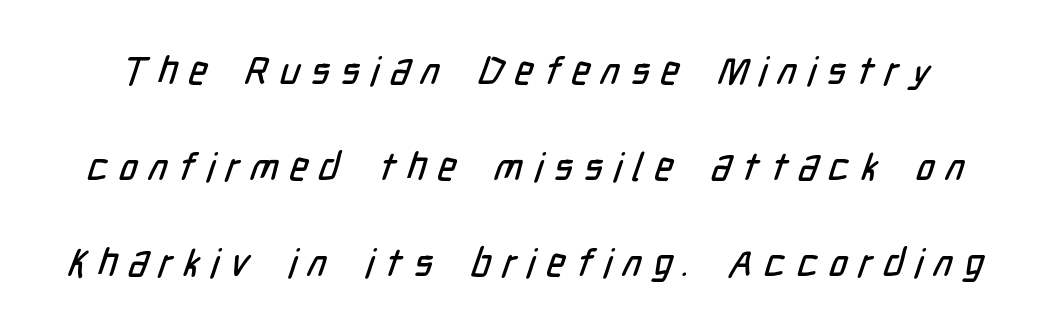
{"serif": "no", "width": "condensed", "stroke_contrast": "low", "x_height": "medium", "monospaced": "no", "underline": "no", "line_spacing": "loose", "line_spacing_ratio": 2.46, "letter_spacing": "wide", "letter_spacing_em": 0.28, "glyph_px": 39}
